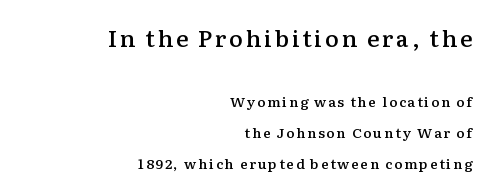
The image shows 23 px text type, upright; set right-aligned, loose line spacing (2.23x), not underlined; the first (top) block is 1.64x larger.
